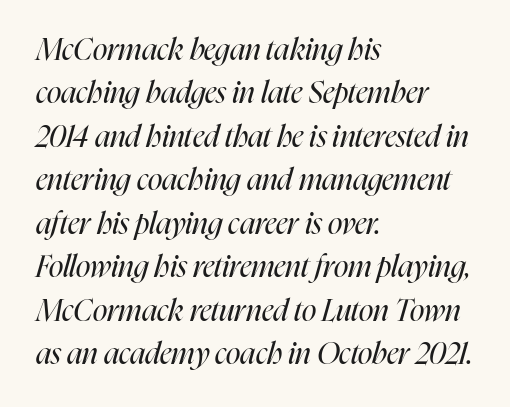
Q: Is the text bold? A: No.
Q: Is the text italic (slanted)? A: Yes, it leans right by about 16 degrees.
Q: Is the text underlined? A: No.
Q: How is the paragraph aligned? A: Left-aligned.
Q: Is the spacing between letters normal or unusually wide? A: Normal.
Q: Is the spacing between lines tight, normal or loose? A: Normal.
Q: Width (condensed, normal, or wide)? A: Condensed.
Q: Stroke contrast? A: High.
Q: x-height? A: Medium.
Q: Monospaced? A: No.
